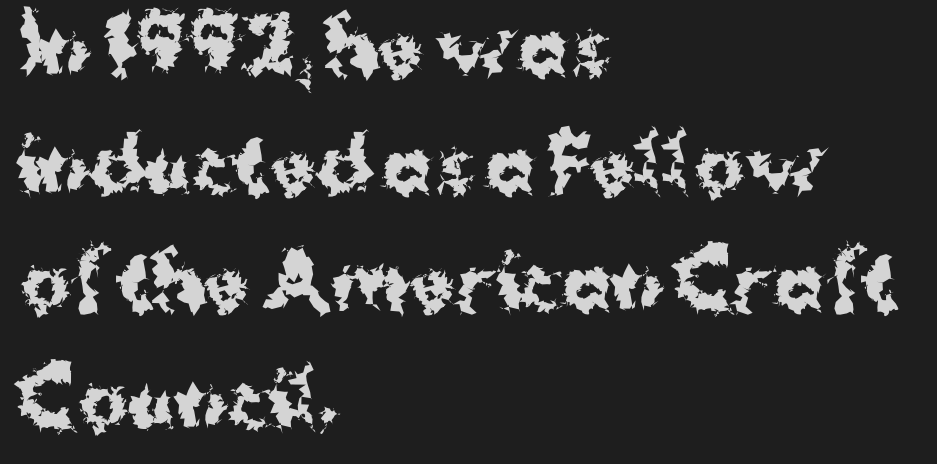
{"serif": "no", "italic": "no", "bold": "yes", "weight": "bold", "width": "normal", "stroke_contrast": "medium", "x_height": "medium", "monospaced": "no", "underline": "no", "align": "left", "line_spacing": "normal", "line_spacing_ratio": 1.59, "letter_spacing": "normal", "letter_spacing_em": 0.0, "glyph_px": 74}
